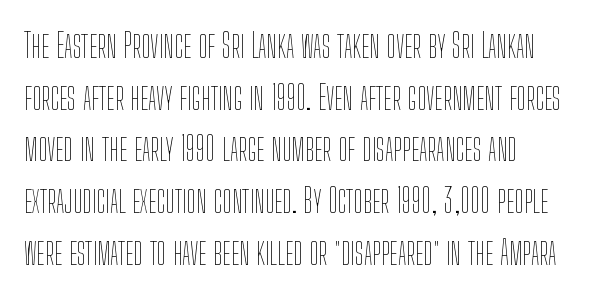
The image shows 34 px thin, condensed type, upright; set left-aligned, normal line spacing (1.52x), normal letter spacing, not underlined; low stroke contrast and a medium x-height.
